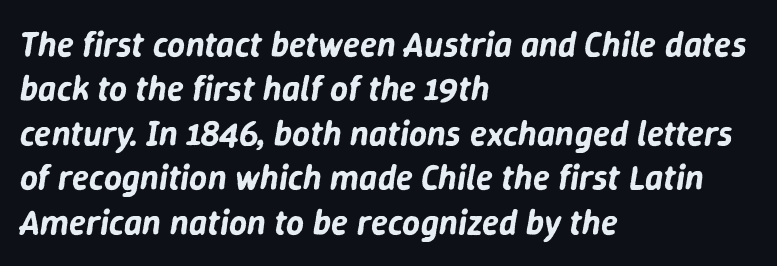
{"italic": "yes", "lean": "right", "slant_degrees": 9, "width": "normal", "stroke_contrast": "low", "x_height": "medium", "monospaced": "no", "underline": "no", "align": "left", "line_spacing": "normal", "line_spacing_ratio": 1.27, "letter_spacing": "normal", "letter_spacing_em": 0.0, "glyph_px": 35}
